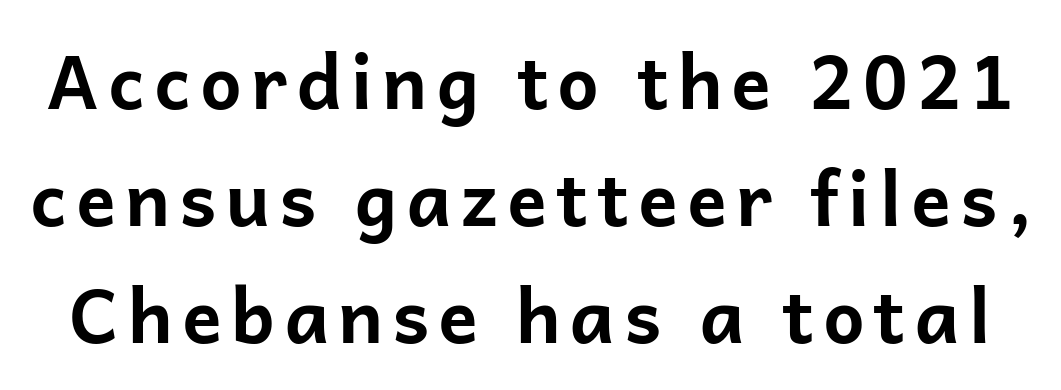
Q: Is the text bold? A: Yes.
Q: Is the text italic (slanted)? A: No, it is upright.
Q: Is the typeface a serif or a sans-serif typeface? A: Sans-serif.
Q: Is the text underlined? A: No.
Q: Is the spacing between lines tight, normal or loose? A: Normal.
Q: Width (condensed, normal, or wide)? A: Normal.
Q: Stroke contrast? A: Low.
Q: x-height? A: Medium.
Q: Monospaced? A: No.
